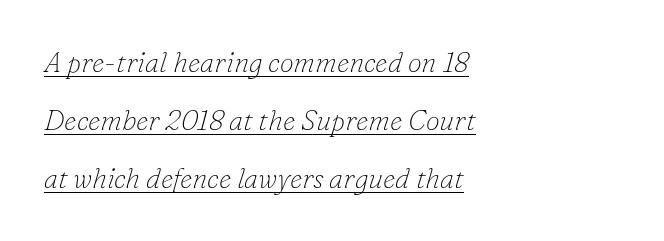
Are there feet on the stems? There are — it's a serif. Bold? No — there's no thickening of the strokes. Emphasis is given by a line drawn under the lettering. This sample has the flowing, uneven cadence of proportional lettering.
